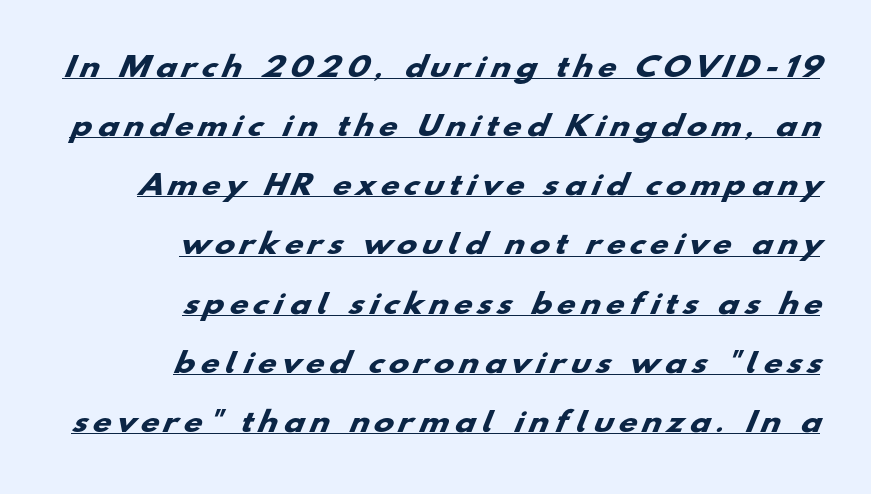
Somebody hit Ctrl+U on this one — the words are underlined. Typographic density is high because the face is bold. This sample is right-justified, so line beginnings fall wherever the words allow. There is plenty of visible air inserted between adjacent glyphs. How would I describe the line gaps? Wide and relaxed.
